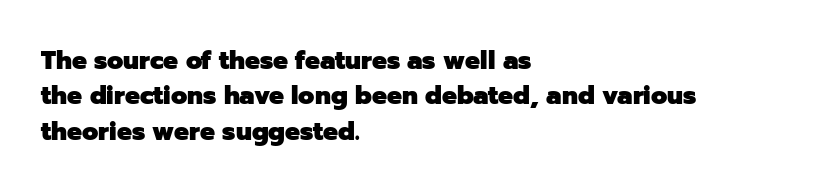
{"italic": "no", "bold": "yes", "underline": "no", "align": "left", "line_spacing": "normal", "line_spacing_ratio": 1.42, "letter_spacing": "normal", "letter_spacing_em": 0.0, "glyph_px": 25}
